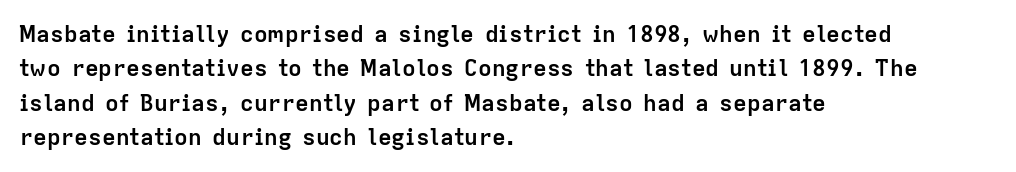
The image shows 23 px bold type, upright; set left-aligned, normal line spacing (1.5x), normal letter spacing, not underlined.
